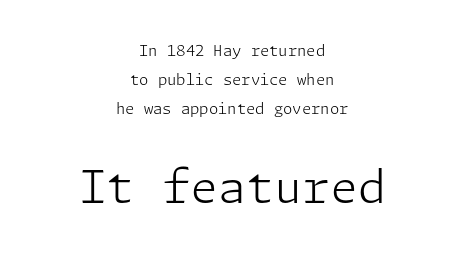
Q: Is the text bold? A: No.
Q: Is the text italic (slanted)? A: No, it is upright.
Q: Is the typeface a serif or a sans-serif typeface? A: Sans-serif.
Q: Is the text underlined? A: No.
Q: How is the paragraph aligned? A: Centered.
Q: Is the spacing between letters normal or unusually wide? A: Normal.
Q: Is the spacing between lines tight, normal or loose? A: Loose.
Q: Which block of text is set in a larger size, the first (top) or the second (bottom)? A: The second (bottom) one.
Q: Width (condensed, normal, or wide)? A: Normal.
Q: Stroke contrast? A: Low.
Q: x-height? A: Medium.
